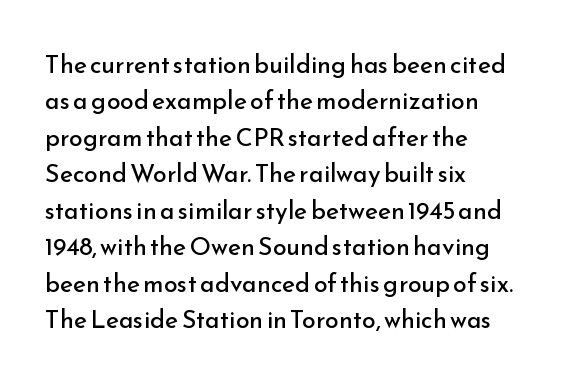
In terms of posture, this sample is upright. The passage shown has conventional tracking throughout. The zone under the glyphs is completely vacant. The lines are quadded left. These glyphs show unthickened strokes, regular width or finer. Rows of type keep a routine distance in the vertical direction.
